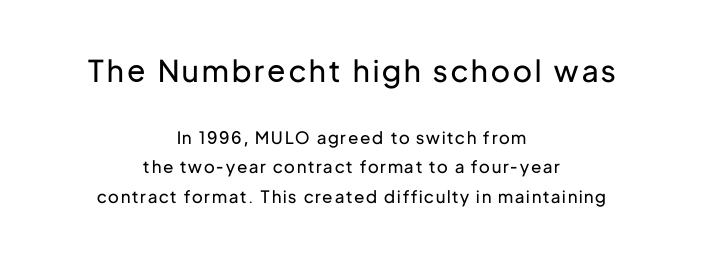
{"serif": "no", "italic": "no", "bold": "no", "weight": "regular", "width": "normal", "stroke_contrast": "low", "x_height": "medium", "monospaced": "no", "underline": "no", "align": "center", "line_spacing_ratio": 1.73, "larger_block": "first", "size_ratio": 1.76, "glyph_px": 30}
